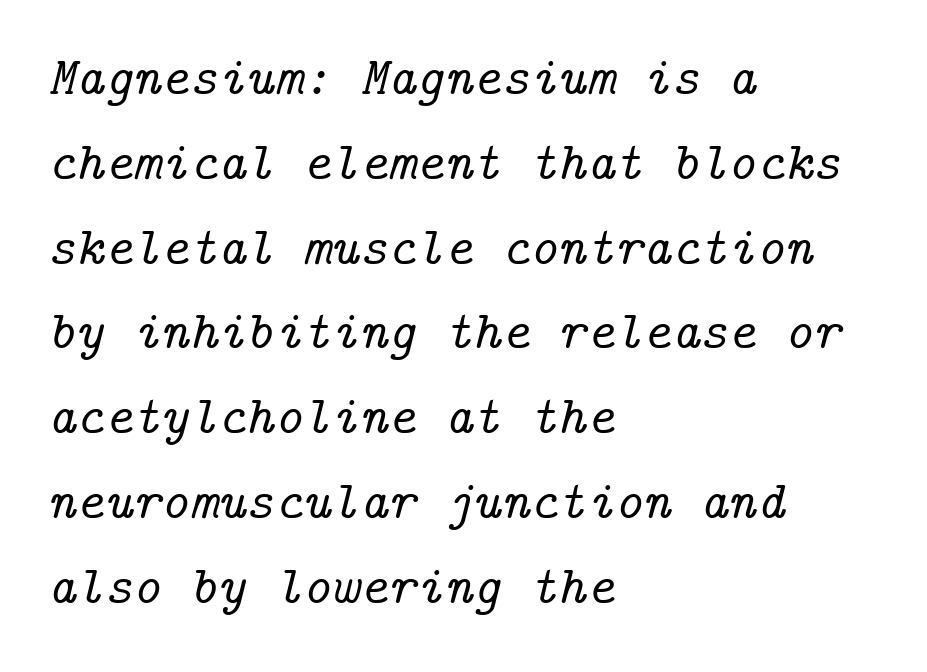
Q: Is the text italic (slanted)? A: Yes, it leans right by about 14 degrees.
Q: Is the typeface a serif or a sans-serif typeface? A: Serif.
Q: Is the text underlined? A: No.
Q: How is the paragraph aligned? A: Left-aligned.
Q: Is the spacing between letters normal or unusually wide? A: Normal.
Q: Is the spacing between lines tight, normal or loose? A: Normal.
Q: Width (condensed, normal, or wide)? A: Normal.
Q: Stroke contrast? A: Low.
Q: x-height? A: Medium.
